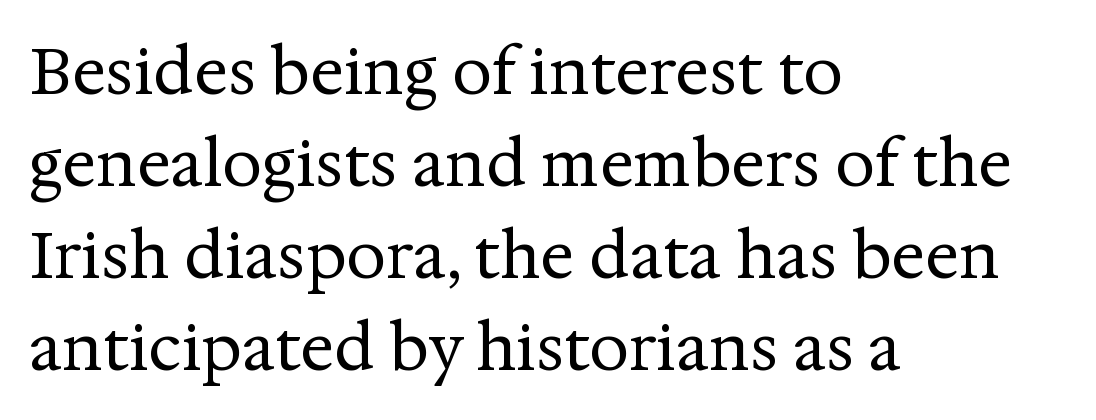
Stem width sits at or under what a default text font uses. In terms of posture, this sample is upright. Is this a sans? No — the strokes have serifs. One glance says typical: line gaps are just what's usual. Has an underline been added? It has not. Do the characters align in a grid? No, the font is proportional.
